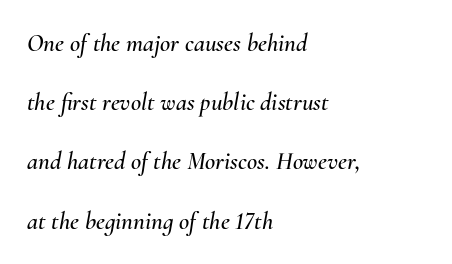
{"italic": "yes", "lean": "right", "slant_degrees": 10, "underline": "no", "align": "left", "line_spacing": "loose", "line_spacing_ratio": 2.37, "letter_spacing": "normal", "letter_spacing_em": 0.0, "glyph_px": 25}
